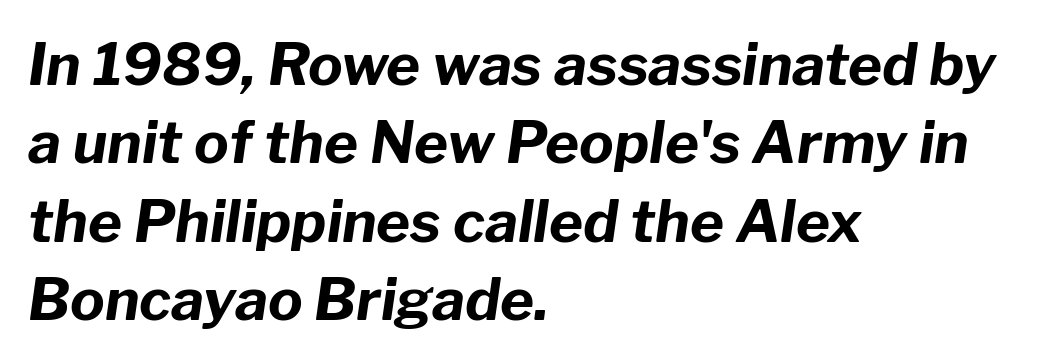
The image shows 58 px bold type, italic (leaning right); set left-aligned, normal line spacing (1.35x), normal letter spacing, not underlined; low stroke contrast and a medium x-height.
